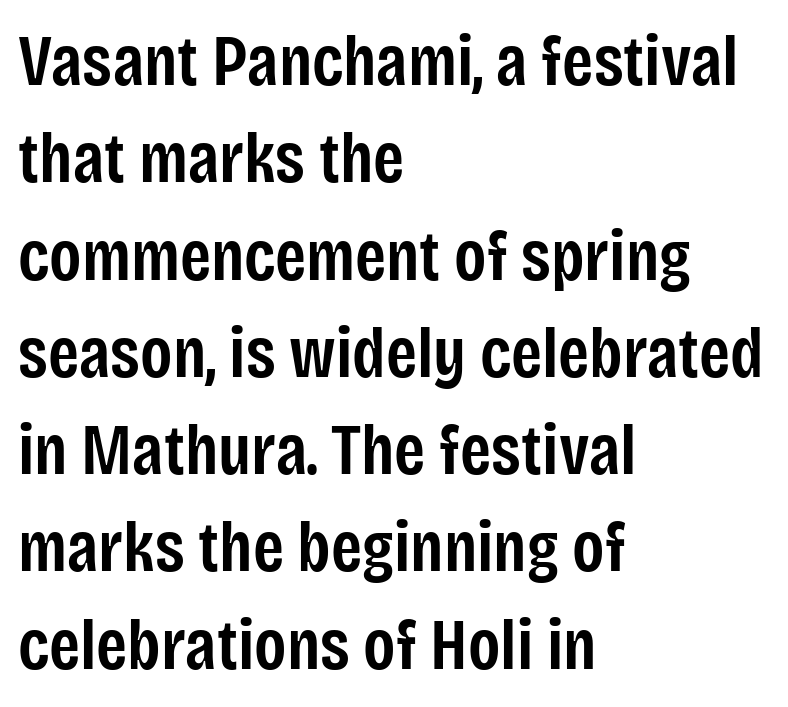
The image shows 71 px semibold, condensed sans-serif type, upright; set left-aligned, normal line spacing (1.37x), normal letter spacing, not underlined; low stroke contrast and a large x-height.
